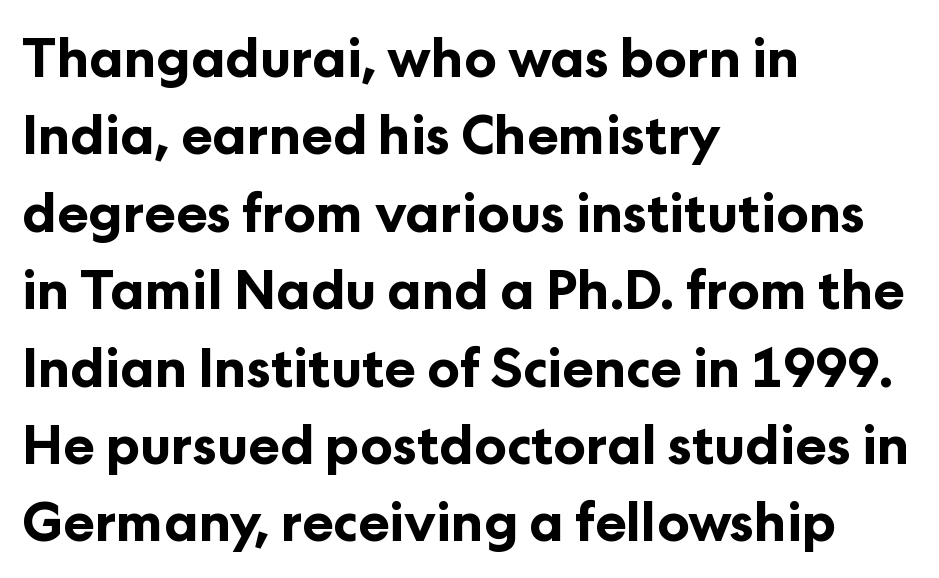
The image shows 53 px bold sans-serif type, upright; set left-aligned, normal line spacing (1.46x), normal letter spacing, not underlined; low stroke contrast and a medium x-height.
